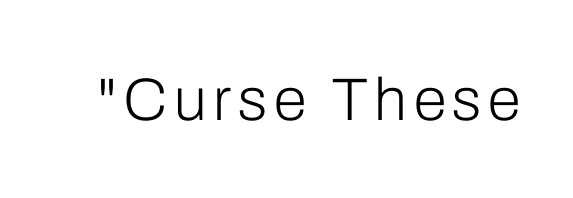
The image shows 60 px light sans-serif type, upright; set not underlined; low stroke contrast and a medium x-height.
